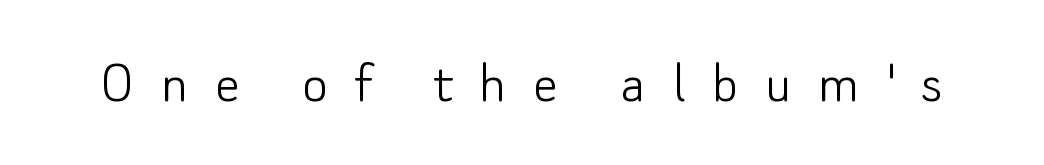
{"serif": "no", "italic": "no", "bold": "no", "weight": "light", "width": "normal", "stroke_contrast": "low", "x_height": "small", "monospaced": "no", "underline": "no", "letter_spacing": "wide", "letter_spacing_em": 0.43, "glyph_px": 62}
